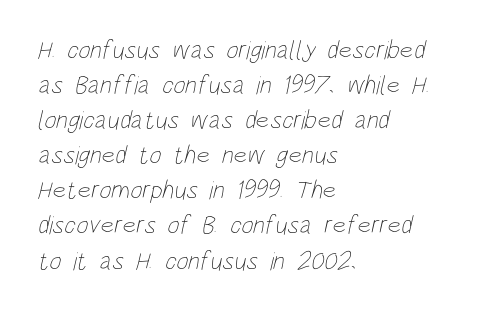
{"bold": "no", "underline": "no", "align": "left", "line_spacing": "normal", "line_spacing_ratio": 1.35, "letter_spacing": "normal", "letter_spacing_em": 0.0, "glyph_px": 26}
